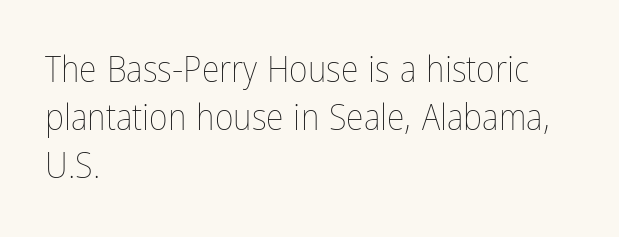
{"italic": "no", "bold": "no", "weight": "thin", "width": "condensed", "stroke_contrast": "low", "x_height": "medium", "monospaced": "no", "underline": "no", "align": "left", "line_spacing": "normal", "line_spacing_ratio": 1.34, "letter_spacing": "normal", "letter_spacing_em": 0.0, "glyph_px": 36}
